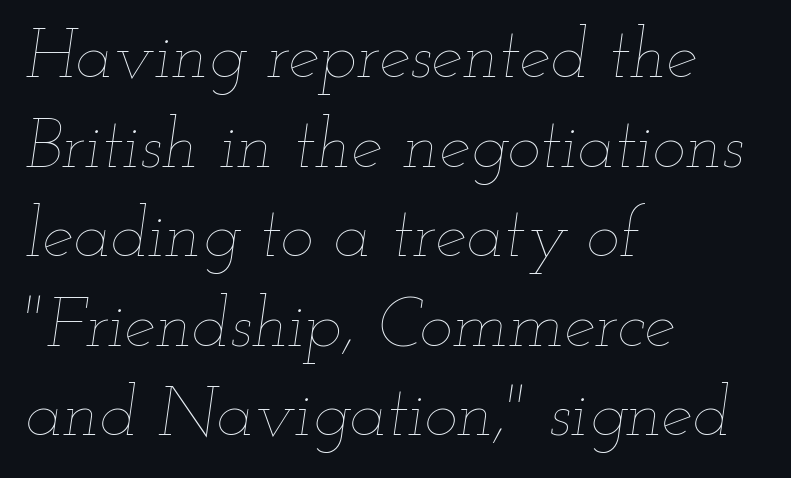
Q: Is the text bold? A: No.
Q: Is the text italic (slanted)? A: Yes, it leans right by about 12 degrees.
Q: Is the text underlined? A: No.
Q: How is the paragraph aligned? A: Left-aligned.
Q: Is the spacing between letters normal or unusually wide? A: Normal.
Q: Is the spacing between lines tight, normal or loose? A: Normal.
Q: Width (condensed, normal, or wide)? A: Wide.
Q: Stroke contrast? A: Low.
Q: x-height? A: Small.
Q: Monospaced? A: No.
